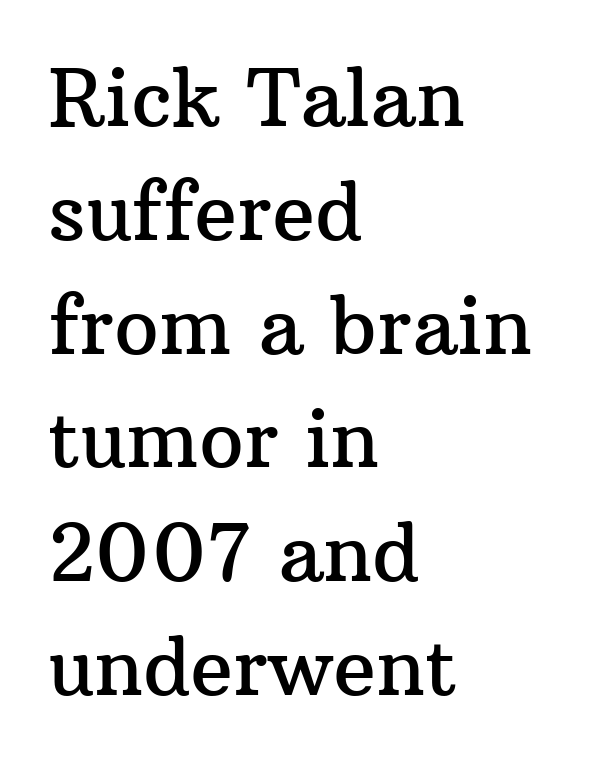
{"serif": "yes", "italic": "no", "width": "normal", "stroke_contrast": "medium", "x_height": "medium", "monospaced": "no", "underline": "no", "align": "left", "line_spacing": "normal", "line_spacing_ratio": 1.44, "letter_spacing": "normal", "letter_spacing_em": 0.0, "glyph_px": 79}
